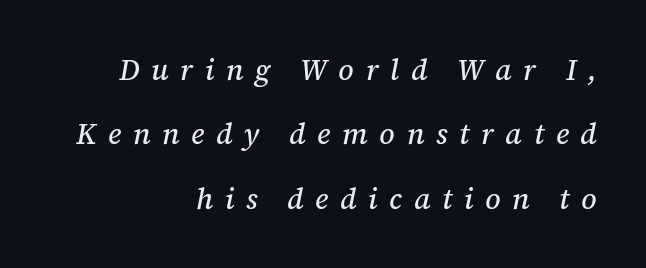
The image shows 29 px serif type, italic (leaning right); set right-aligned, loose line spacing (2.22x), unusually wide letter spacing (+0.4 em), not underlined; medium stroke contrast and a medium x-height.
